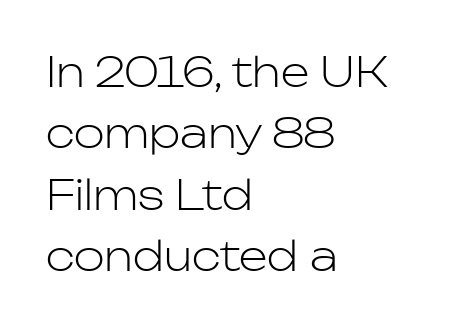
The image shows 41 px light sans-serif type, upright; set left-aligned, normal line spacing (1.5x), normal letter spacing, not underlined; low stroke contrast and a medium x-height.
